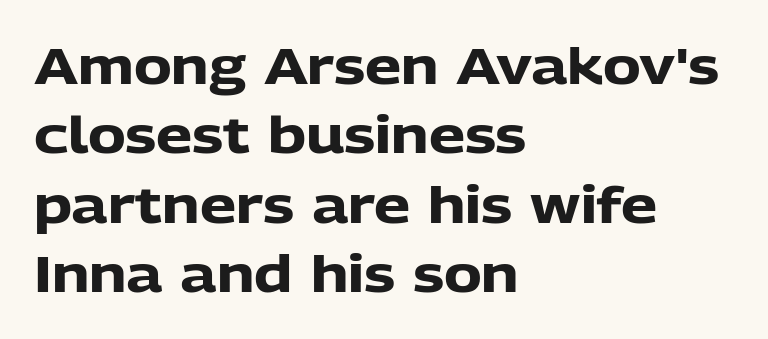
The image shows 51 px heavy sans-serif type, upright; set left-aligned, normal line spacing (1.36x), normal letter spacing, not underlined; low stroke contrast and a medium x-height.
